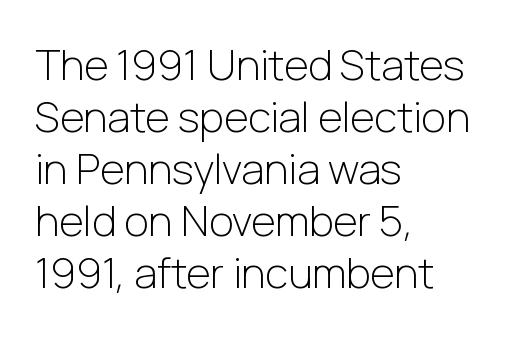
The string is rendered with underlining switched off. The letters advance in unequal steps, a hallmark of proportional type. The font family rendered here belongs to the sans-serif group. Standard letterfit; no display-style spreading of the glyphs. The letterforms sit at book weight or below.
